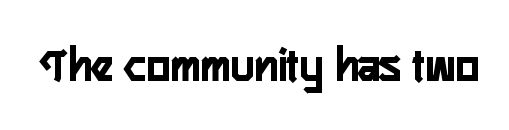
Q: Is the text italic (slanted)? A: No, it is upright.
Q: Is the typeface a serif or a sans-serif typeface? A: Sans-serif.
Q: Is the text underlined? A: No.
Q: Is the spacing between letters normal or unusually wide? A: Normal.
Q: Width (condensed, normal, or wide)? A: Condensed.
Q: Stroke contrast? A: Low.
Q: x-height? A: Medium.
Q: Monospaced? A: No.
